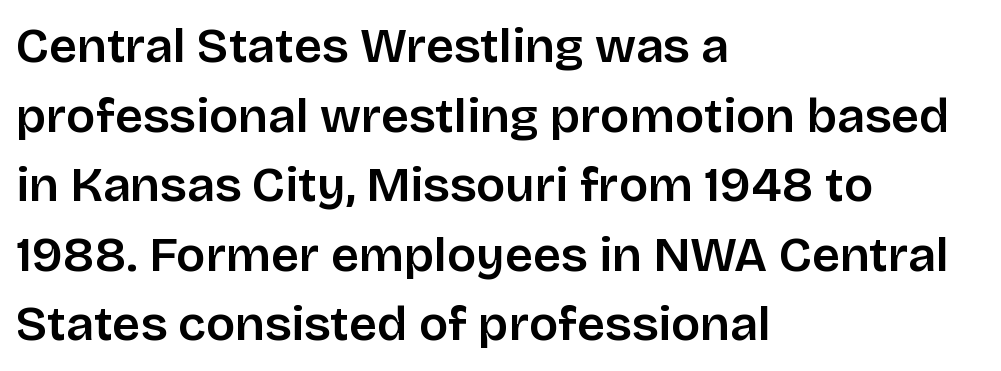
{"serif": "no", "italic": "no", "width": "normal", "stroke_contrast": "low", "x_height": "large", "monospaced": "no", "underline": "no", "align": "left", "line_spacing": "normal", "line_spacing_ratio": 1.42, "letter_spacing": "normal", "letter_spacing_em": 0.0, "glyph_px": 49}
